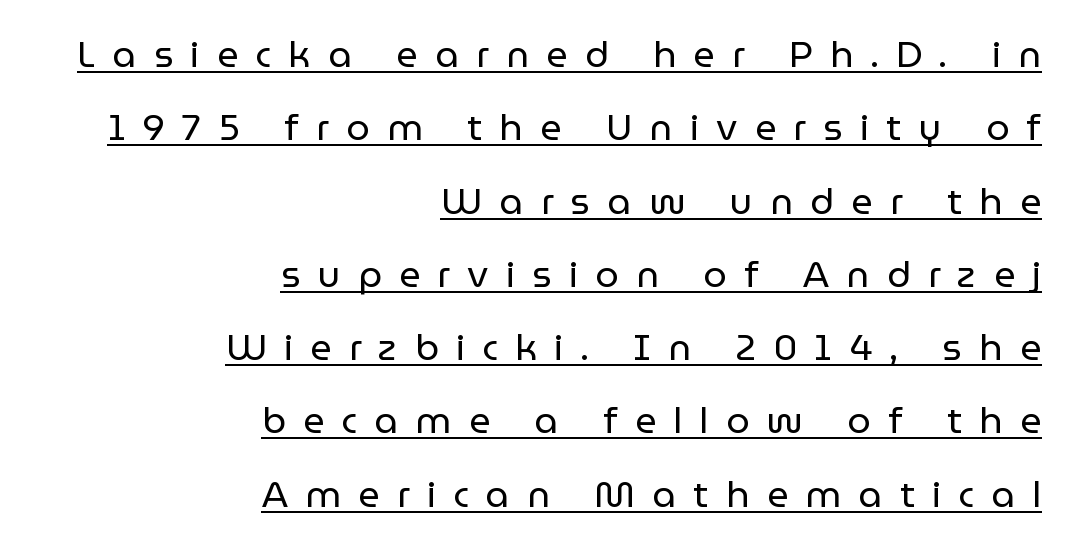
The letters stand straight up with perfectly vertical stems. The rendering uses the underline text-decoration. Bold? No — there's no thickening of the strokes. In terms of letterform style, serifs are entirely absent. The face used here is proportionally spaced, like ordinary book or web type.
